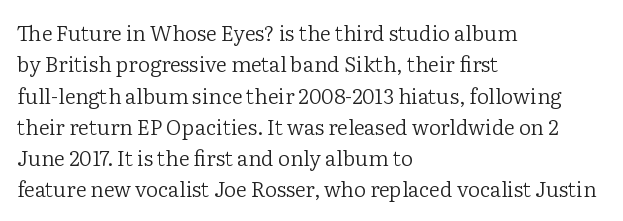
{"italic": "no", "bold": "no", "underline": "no", "align": "left", "line_spacing": "normal", "line_spacing_ratio": 1.49, "letter_spacing": "normal", "letter_spacing_em": 0.0, "glyph_px": 21}
